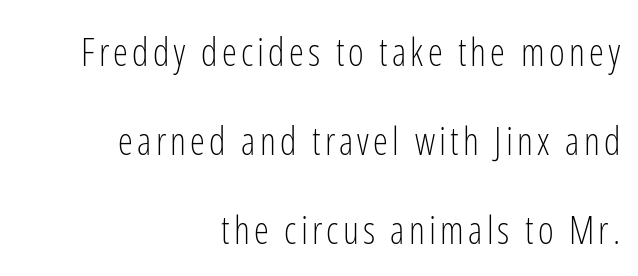
Q: Is the text bold? A: No.
Q: Is the text italic (slanted)? A: No, it is upright.
Q: Is the typeface a serif or a sans-serif typeface? A: Sans-serif.
Q: Is the text underlined? A: No.
Q: How is the paragraph aligned? A: Right-aligned.
Q: Is the spacing between lines tight, normal or loose? A: Loose.
Q: Width (condensed, normal, or wide)? A: Condensed.
Q: Stroke contrast? A: Low.
Q: x-height? A: Medium.
Q: Monospaced? A: No.
